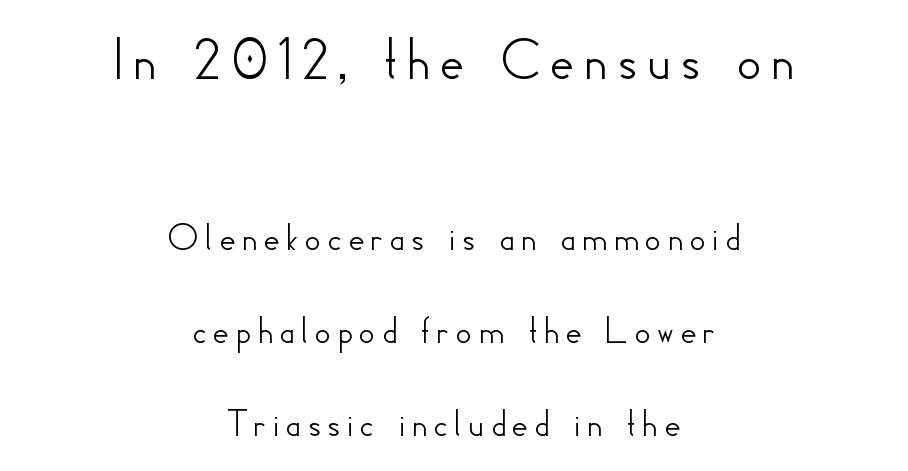
Each new line begins a long way beneath the previous one. This sample uses an upright cut, with every glyph sitting square on the baseline. Is this a fixed-width face? No — the glyphs have proportional, varying widths. Type size steps down from the first block to the second. The zone under the glyphs is completely vacant. The passage is arranged like a title page — every line centered.
